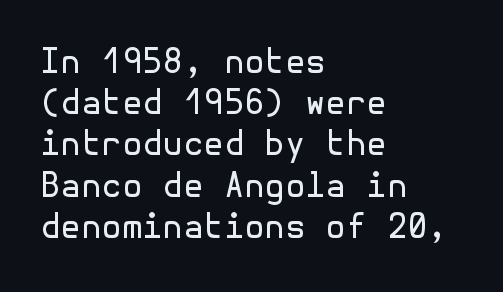
Q: Is the text bold? A: No.
Q: Is the text italic (slanted)? A: No, it is upright.
Q: Is the typeface a serif or a sans-serif typeface? A: Sans-serif.
Q: Is the text underlined? A: No.
Q: How is the paragraph aligned? A: Left-aligned.
Q: Is the spacing between letters normal or unusually wide? A: Normal.
Q: Is the spacing between lines tight, normal or loose? A: Normal.
Q: Width (condensed, normal, or wide)? A: Normal.
Q: x-height? A: Medium.
